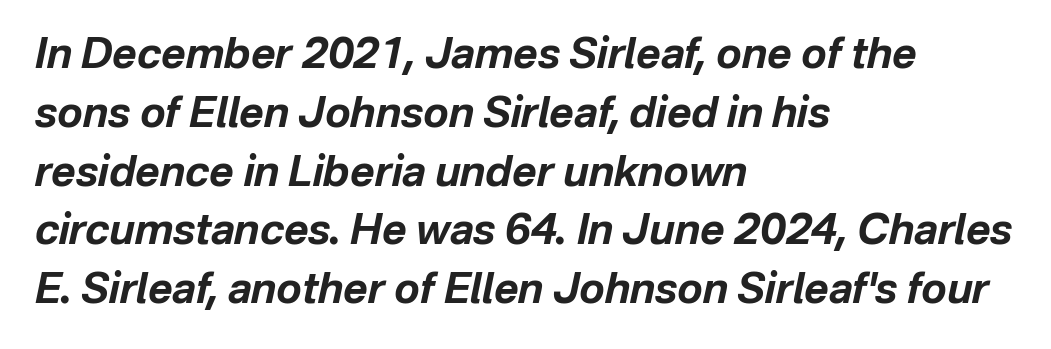
{"italic": "yes", "lean": "right", "slant_degrees": 12, "bold": "yes", "weight": "bold", "width": "normal", "stroke_contrast": "low", "x_height": "medium", "monospaced": "no", "underline": "no", "align": "left", "line_spacing": "normal", "line_spacing_ratio": 1.4, "letter_spacing": "normal", "letter_spacing_em": 0.0, "glyph_px": 42}
